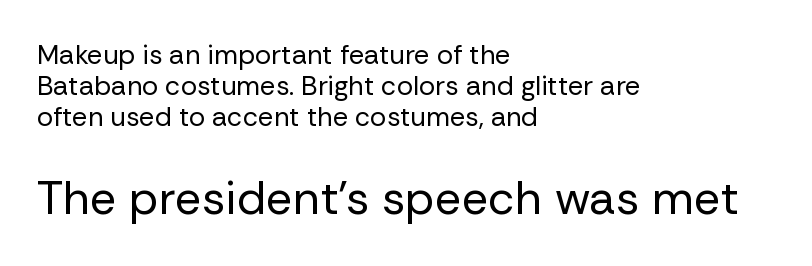
The image shows 47 px regular-weight sans-serif type, upright; set left-aligned, tight line spacing (1.14x), normal letter spacing, not underlined; the second (bottom) block is 1.74x larger; low stroke contrast and a medium x-height.
